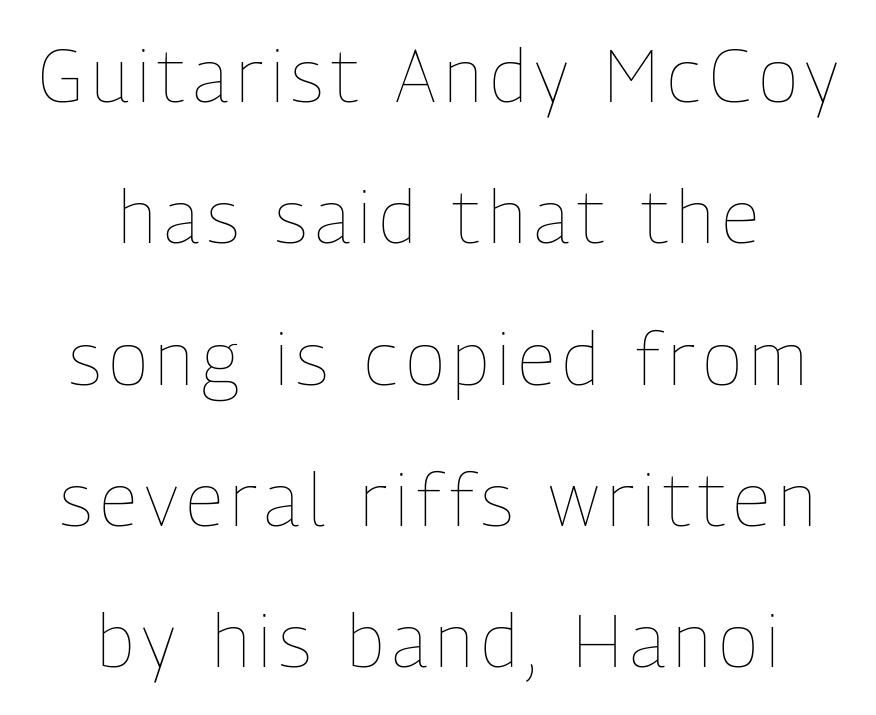
Q: Is the text bold? A: No.
Q: Is the text italic (slanted)? A: No, it is upright.
Q: Is the text underlined? A: No.
Q: How is the paragraph aligned? A: Centered.
Q: Is the spacing between lines tight, normal or loose? A: Loose.
Q: Width (condensed, normal, or wide)? A: Condensed.
Q: Stroke contrast? A: Low.
Q: x-height? A: Medium.
Q: Monospaced? A: No.
